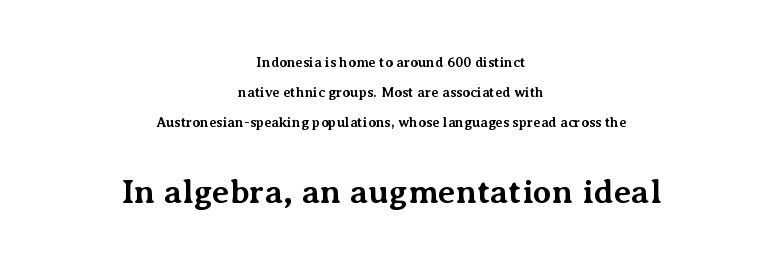
Q: Is the text bold? A: Yes.
Q: Is the text italic (slanted)? A: No, it is upright.
Q: Is the typeface a serif or a sans-serif typeface? A: Serif.
Q: Is the text underlined? A: No.
Q: How is the paragraph aligned? A: Centered.
Q: Is the spacing between letters normal or unusually wide? A: Normal.
Q: Is the spacing between lines tight, normal or loose? A: Loose.
Q: Which block of text is set in a larger size, the first (top) or the second (bottom)? A: The second (bottom) one.
Q: Width (condensed, normal, or wide)? A: Normal.
Q: Stroke contrast? A: Medium.
Q: x-height? A: Medium.
Q: Monospaced? A: No.
